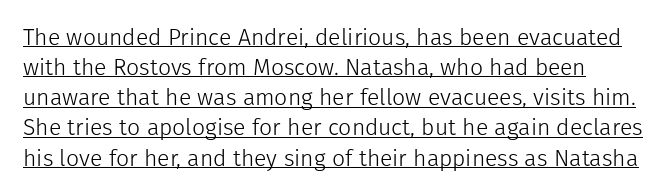
The image shows 23 px text type, upright; set normal line spacing (1.31x), normal letter spacing, underlined.
